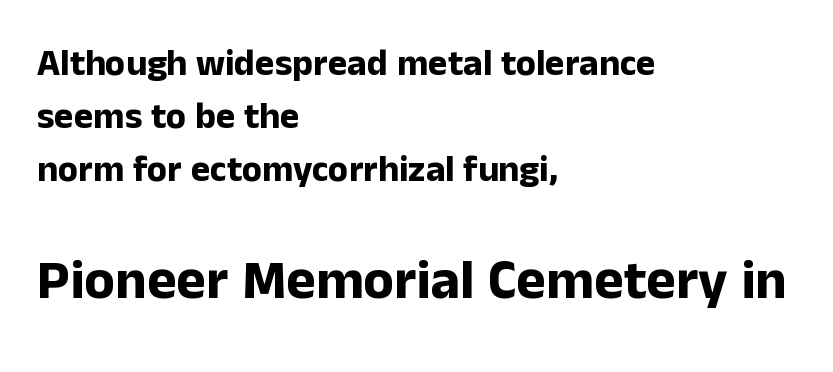
The image shows 56 px bold sans-serif type, upright; set left-aligned, normal line spacing (1.43x), normal letter spacing, not underlined; the second (bottom) block is 1.51x larger; low stroke contrast and a medium x-height.
